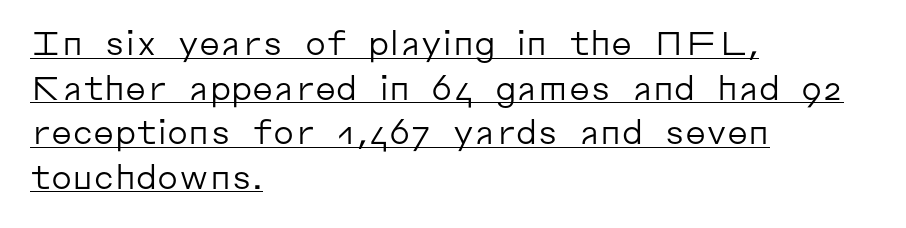
{"serif": "no", "italic": "no", "bold": "no", "weight": "regular", "width": "normal", "stroke_contrast": "low", "x_height": "medium", "monospaced": "no", "underline": "yes", "align": "left", "line_spacing": "normal", "line_spacing_ratio": 1.35, "letter_spacing": "normal", "letter_spacing_em": 0.0, "glyph_px": 33}
